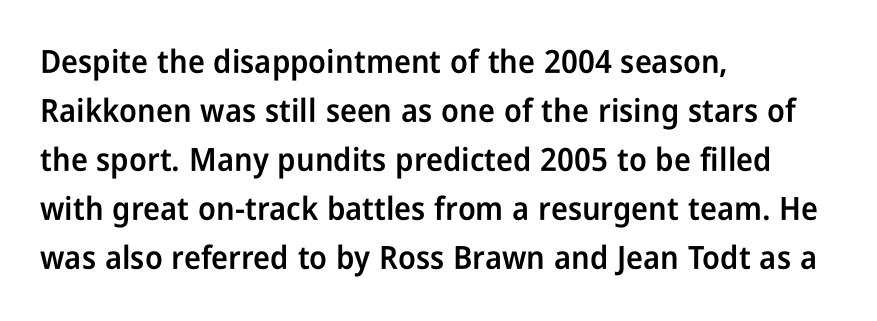
The image shows 32 px semibold, condensed sans-serif type, upright; set left-aligned, normal line spacing (1.53x), normal letter spacing, not underlined; low stroke contrast and a medium x-height.
